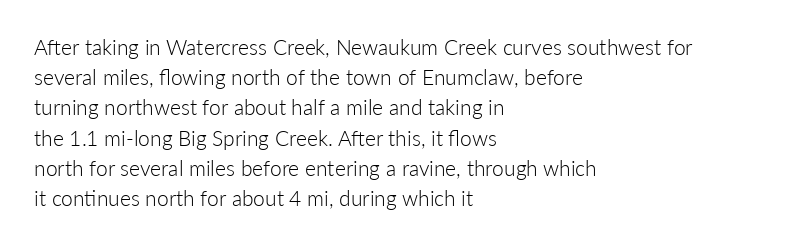
Regarding leading, the lines here are spaced in the standard way. Underline: absent. A classic flush-left, rag-right setting is used for this passage. Every character sits straight up, as roman type does.
